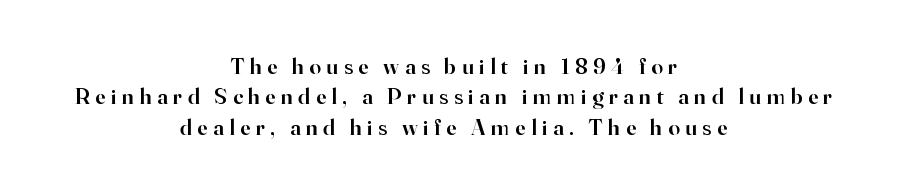
Q: Is the text bold? A: Semi-bold.
Q: Is the text italic (slanted)? A: No, it is upright.
Q: Is the text underlined? A: No.
Q: How is the paragraph aligned? A: Centered.
Q: Is the spacing between letters normal or unusually wide? A: Unusually wide.
Q: Is the spacing between lines tight, normal or loose? A: Normal.
